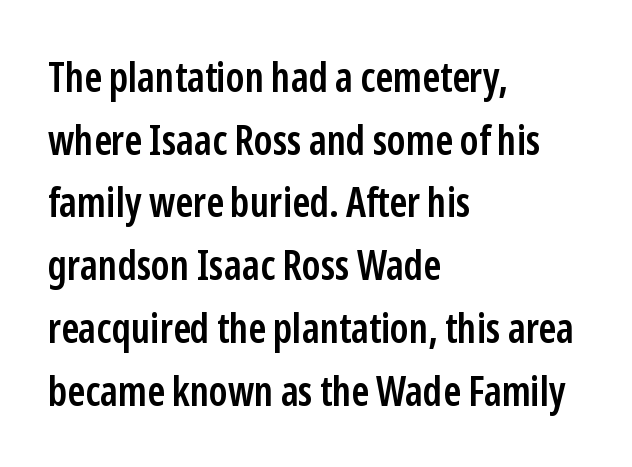
Q: Is the text bold? A: Semi-bold.
Q: Is the text italic (slanted)? A: No, it is upright.
Q: Is the typeface a serif or a sans-serif typeface? A: Sans-serif.
Q: Is the text underlined? A: No.
Q: How is the paragraph aligned? A: Left-aligned.
Q: Is the spacing between letters normal or unusually wide? A: Normal.
Q: Is the spacing between lines tight, normal or loose? A: Normal.
Q: Width (condensed, normal, or wide)? A: Condensed.
Q: Stroke contrast? A: Low.
Q: x-height? A: Medium.
Q: Monospaced? A: No.
